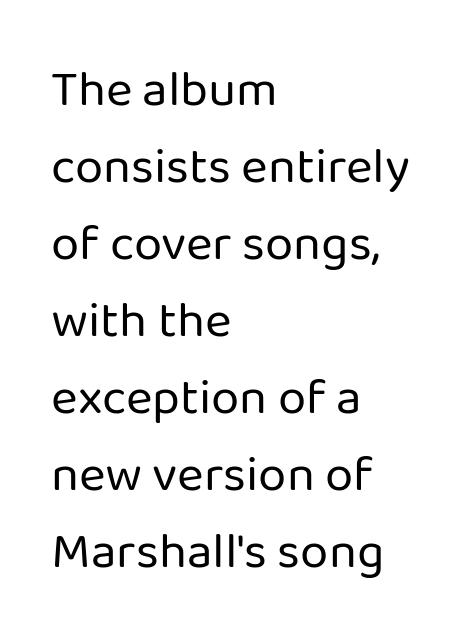
The image shows 51 px regular-weight sans-serif type, upright; set left-aligned, normal line spacing (1.51x), normal letter spacing, not underlined; low stroke contrast and a medium x-height.
